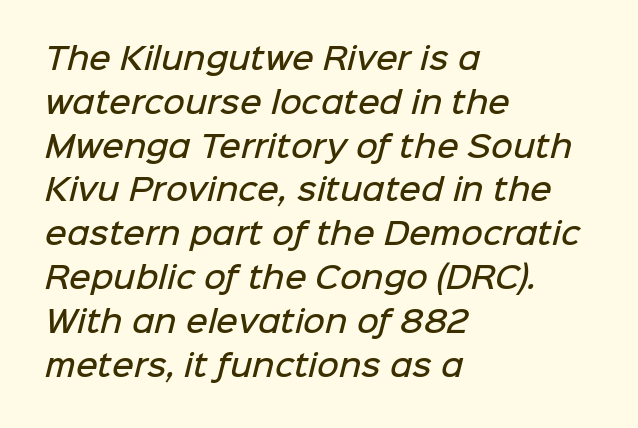
{"serif": "no", "bold": "semi", "weight": "semibold", "width": "normal", "stroke_contrast": "low", "x_height": "medium", "monospaced": "no", "underline": "no", "align": "left", "line_spacing": "normal", "line_spacing_ratio": 1.46, "letter_spacing": "normal", "letter_spacing_em": 0.0, "glyph_px": 30}
